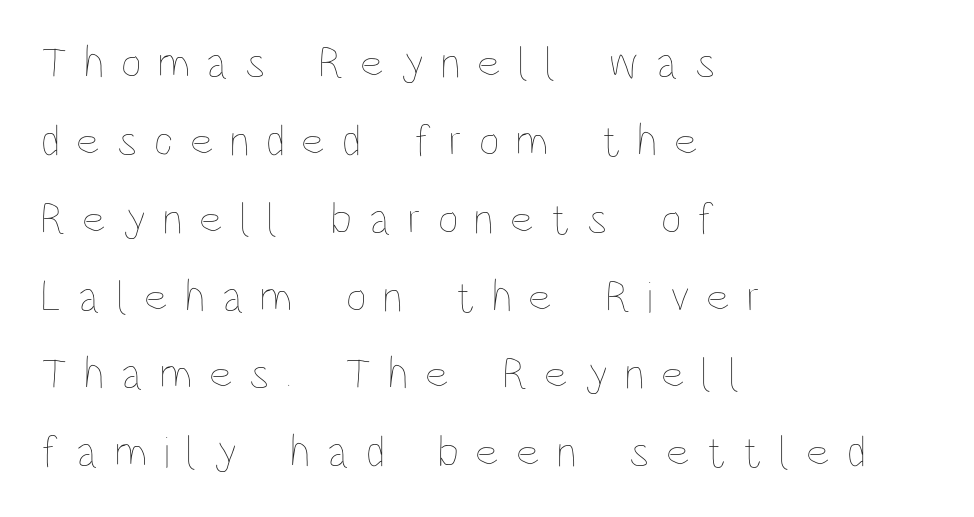
Q: Is the text bold? A: No.
Q: Is the text italic (slanted)? A: No, it is upright.
Q: Is the text underlined? A: No.
Q: How is the paragraph aligned? A: Left-aligned.
Q: Is the spacing between letters normal or unusually wide? A: Unusually wide.
Q: Width (condensed, normal, or wide)? A: Condensed.
Q: Stroke contrast? A: Low.
Q: x-height? A: Large.
Q: Monospaced? A: No.
